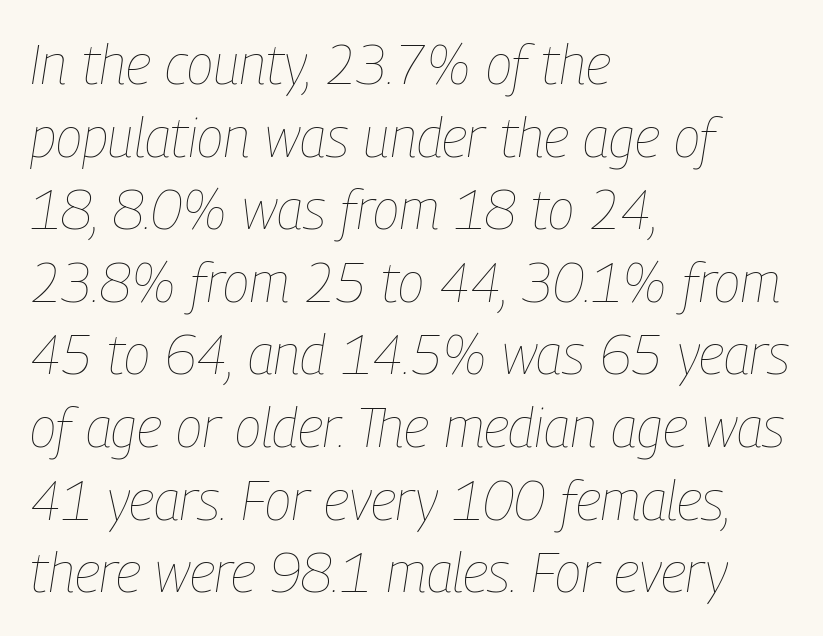
The image shows 55 px thin, condensed type, italic (leaning right); set left-aligned, normal line spacing (1.32x), normal letter spacing, not underlined; low stroke contrast and a medium x-height.
